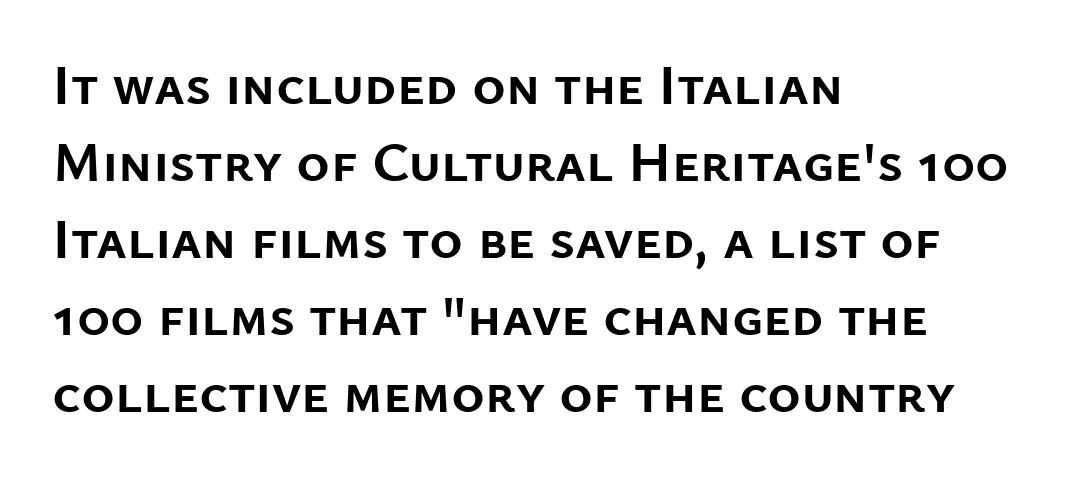
{"serif": "no", "italic": "no", "bold": "yes", "weight": "semibold", "width": "normal", "stroke_contrast": "low", "x_height": "medium", "monospaced": "no", "underline": "no", "align": "left", "line_spacing": "normal", "line_spacing_ratio": 1.35, "letter_spacing": "normal", "letter_spacing_em": 0.0, "glyph_px": 57}
